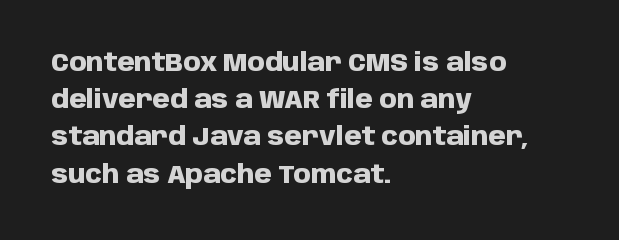
The image shows 25 px bold type, upright; set left-aligned, normal line spacing (1.49x), normal letter spacing, not underlined.
